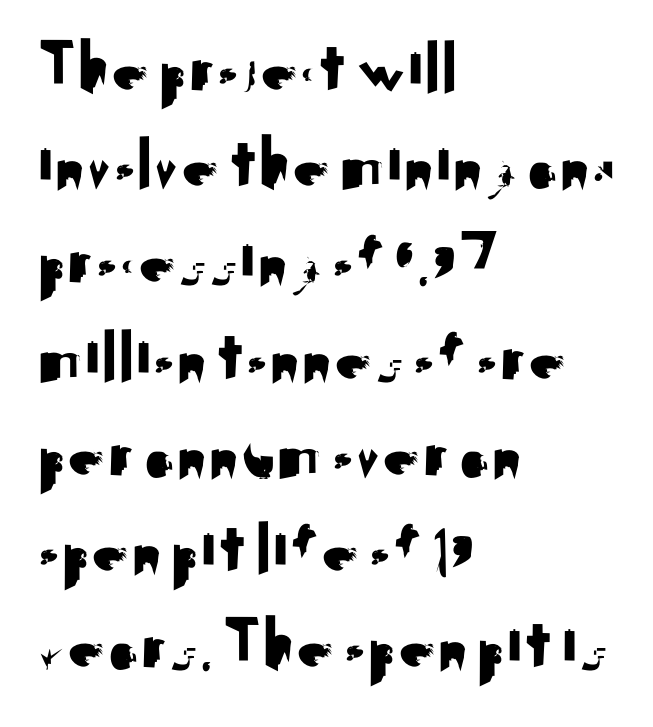
The image shows 74 px sans-serif type, upright; set left-aligned, normal line spacing (1.3x), normal letter spacing, not underlined; medium stroke contrast and a small x-height.
